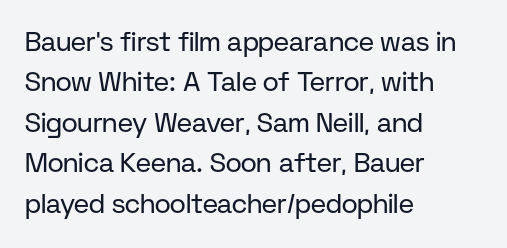
The image shows 27 px text type, upright; set left-aligned, normal line spacing (1.5x), normal letter spacing, not underlined.
